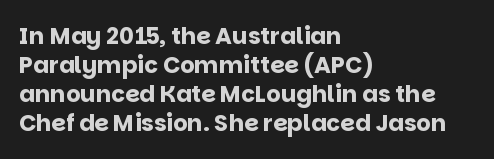
The image shows 23 px bold type, upright; set left-aligned, normal line spacing (1.26x), normal letter spacing, not underlined.
